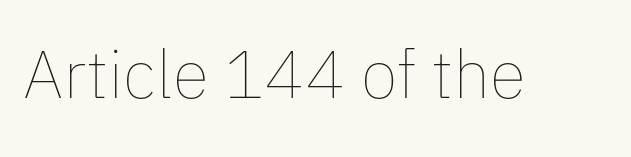
The image shows 67 px thin type, upright; set normal letter spacing, not underlined; low stroke contrast and a medium x-height.
